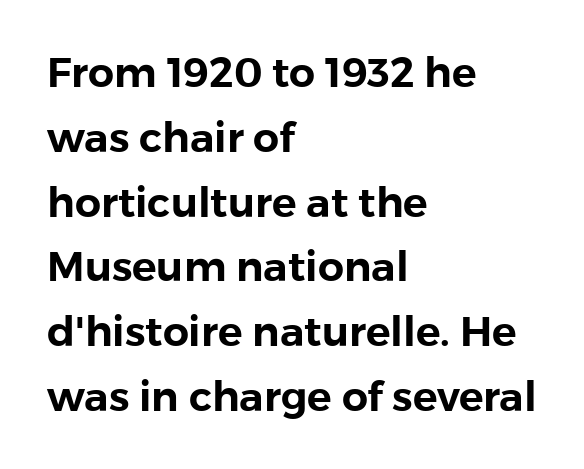
The image shows 41 px sans-serif type, upright; set left-aligned, normal line spacing (1.58x), normal letter spacing, not underlined; low stroke contrast and a medium x-height.
